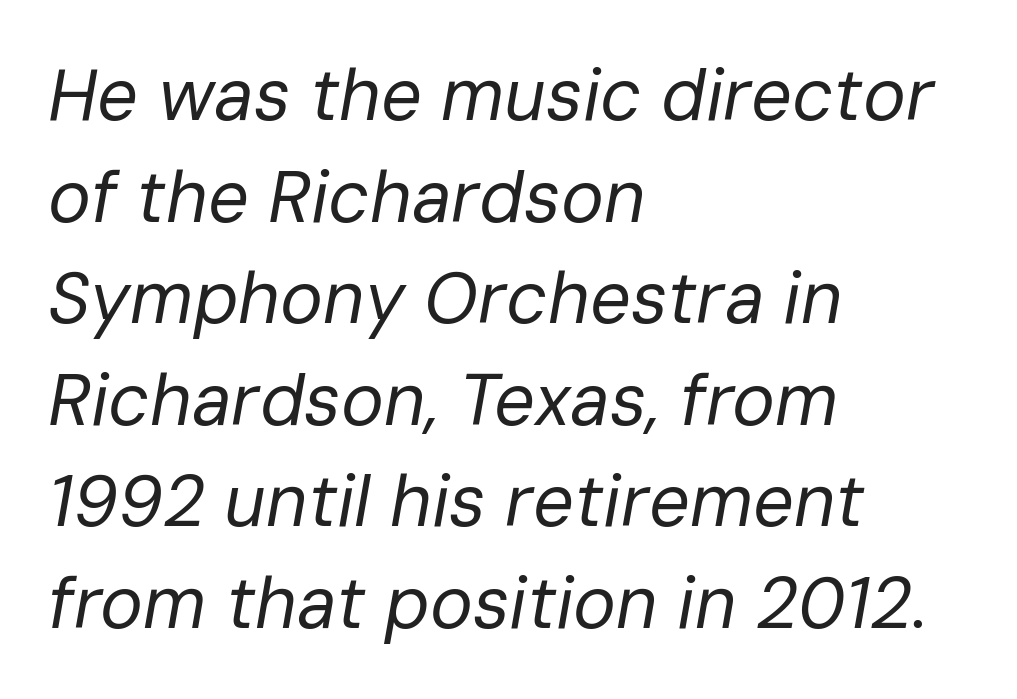
Q: Is the text bold? A: No.
Q: Is the text italic (slanted)? A: Yes, it leans right by about 10 degrees.
Q: Is the text underlined? A: No.
Q: How is the paragraph aligned? A: Left-aligned.
Q: Is the spacing between letters normal or unusually wide? A: Normal.
Q: Is the spacing between lines tight, normal or loose? A: Normal.
Q: Width (condensed, normal, or wide)? A: Normal.
Q: Stroke contrast? A: Low.
Q: x-height? A: Medium.
Q: Monospaced? A: No.
